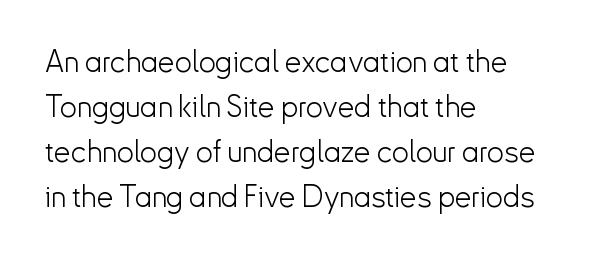
{"serif": "no", "italic": "no", "bold": "no", "weight": "light", "width": "normal", "stroke_contrast": "low", "x_height": "small", "monospaced": "no", "underline": "no", "align": "left", "line_spacing": "normal", "line_spacing_ratio": 1.5, "letter_spacing": "normal", "letter_spacing_em": 0.0, "glyph_px": 30}
